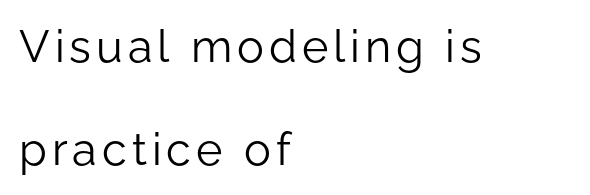
The image shows 45 px light sans-serif type, upright; set left-aligned, loose line spacing (2.28x), not underlined; low stroke contrast and a medium x-height.
